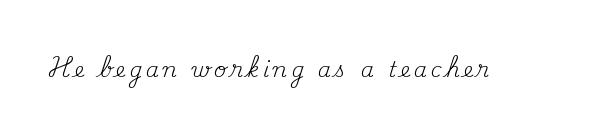
Q: Is the text bold? A: No.
Q: Is the text italic (slanted)? A: Yes.
Q: Is the text underlined? A: No.
